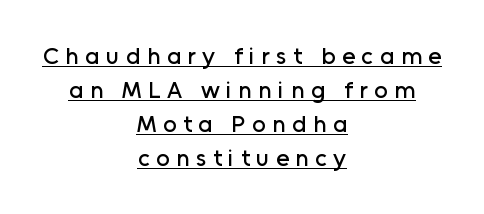
{"italic": "no", "underline": "yes", "align": "center", "line_spacing": "normal", "line_spacing_ratio": 1.42, "letter_spacing": "wide", "letter_spacing_em": 0.27, "glyph_px": 24}
